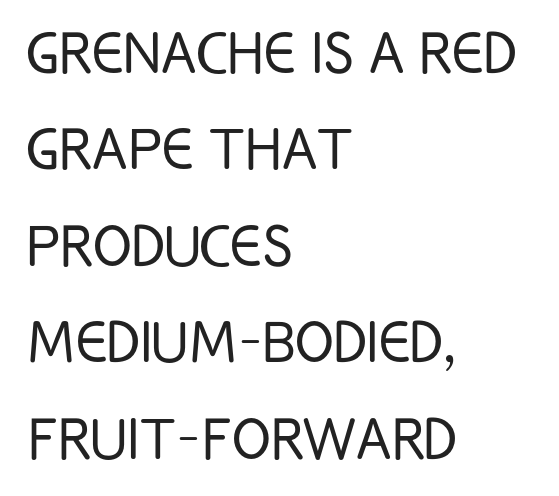
Descender tails drop into unmarked territory. Reading down the column, the eye jumps a familiar distance to each next line. Designer's note — italics off, roman on. A classic flush-left, rag-right setting is used for this passage.
